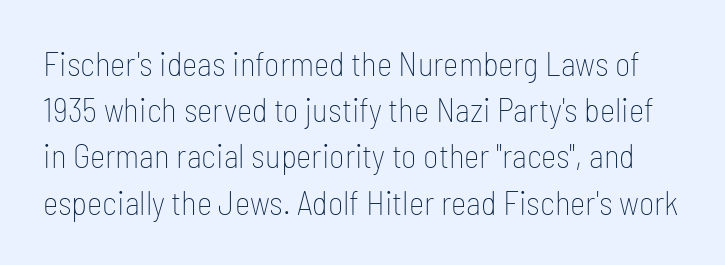
Q: Is the text bold? A: No.
Q: Is the text italic (slanted)? A: No, it is upright.
Q: Is the typeface a serif or a sans-serif typeface? A: Sans-serif.
Q: Is the text underlined? A: No.
Q: Is the spacing between letters normal or unusually wide? A: Normal.
Q: Is the spacing between lines tight, normal or loose? A: Normal.
Q: Width (condensed, normal, or wide)? A: Condensed.
Q: Stroke contrast? A: Low.
Q: x-height? A: Medium.
Q: Monospaced? A: No.
